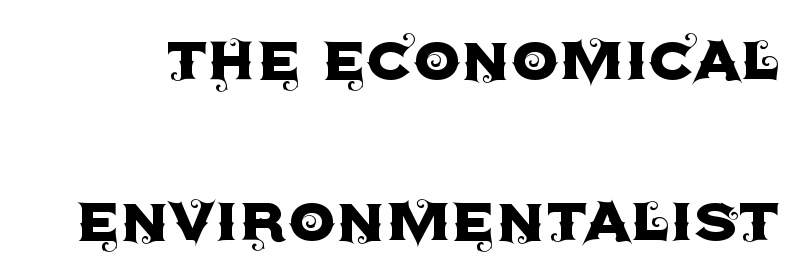
{"serif": "no", "italic": "no", "width": "normal", "x_height": "large", "monospaced": "no", "underline": "no", "line_spacing": "loose", "line_spacing_ratio": 2.12, "letter_spacing": "normal", "letter_spacing_em": 0.0, "glyph_px": 76}
